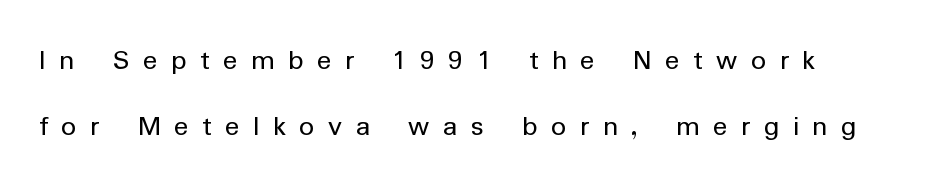
The image shows 30 px regular-weight sans-serif type, upright; set loose line spacing (2.19x), unusually wide letter spacing (+0.45 em), not underlined; low stroke contrast and a medium x-height.
